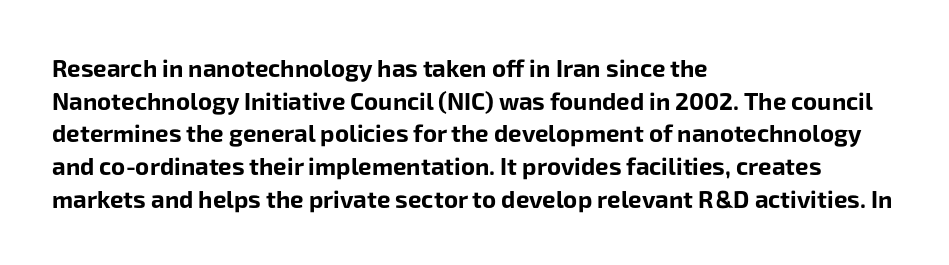
The image shows 24 px bold type, upright; set left-aligned, normal line spacing (1.36x), normal letter spacing, not underlined.
